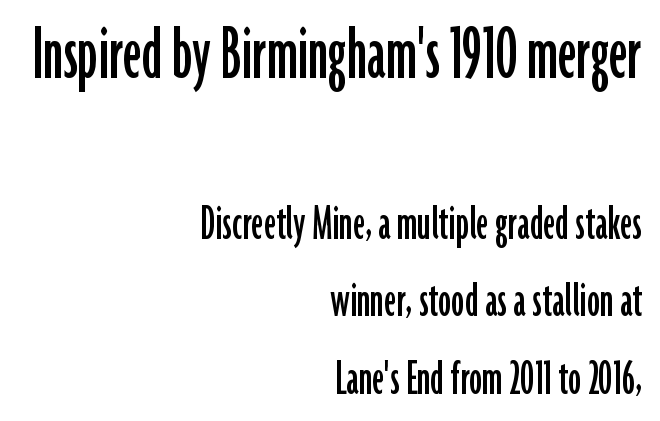
{"serif": "no", "italic": "no", "width": "condensed", "stroke_contrast": "low", "x_height": "medium", "monospaced": "no", "underline": "no", "align": "right", "line_spacing": "normal", "line_spacing_ratio": 1.46, "letter_spacing": "normal", "letter_spacing_em": 0.0, "larger_block": "first", "size_ratio": 1.51, "glyph_px": 80}
